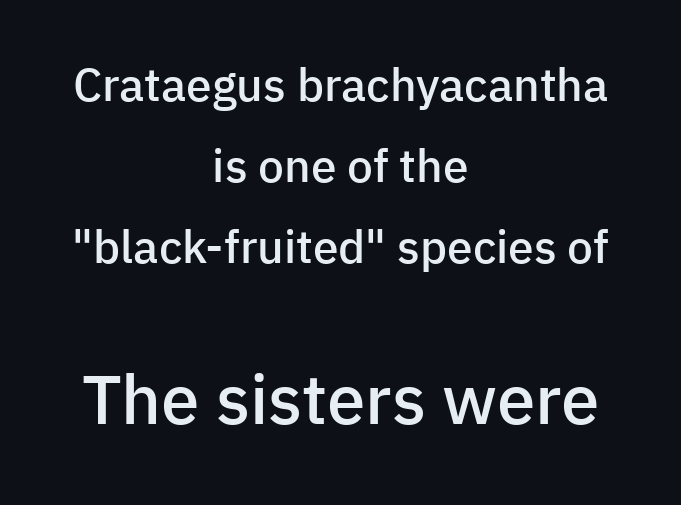
Posture: upright roman. This sample uses a sans-serif face. Just letters on the line, the space beneath them empty. The passage is arranged like a title page — every line centered. The rendering uses natural spacing where letterforms have individual widths.
